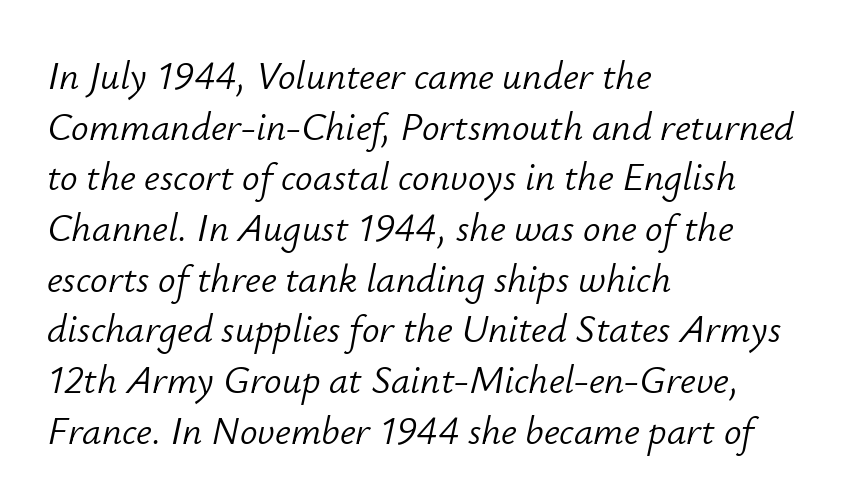
The image shows 39 px light type, italic (leaning right); set left-aligned, normal line spacing (1.3x), normal letter spacing, not underlined; low stroke contrast and a small x-height.
